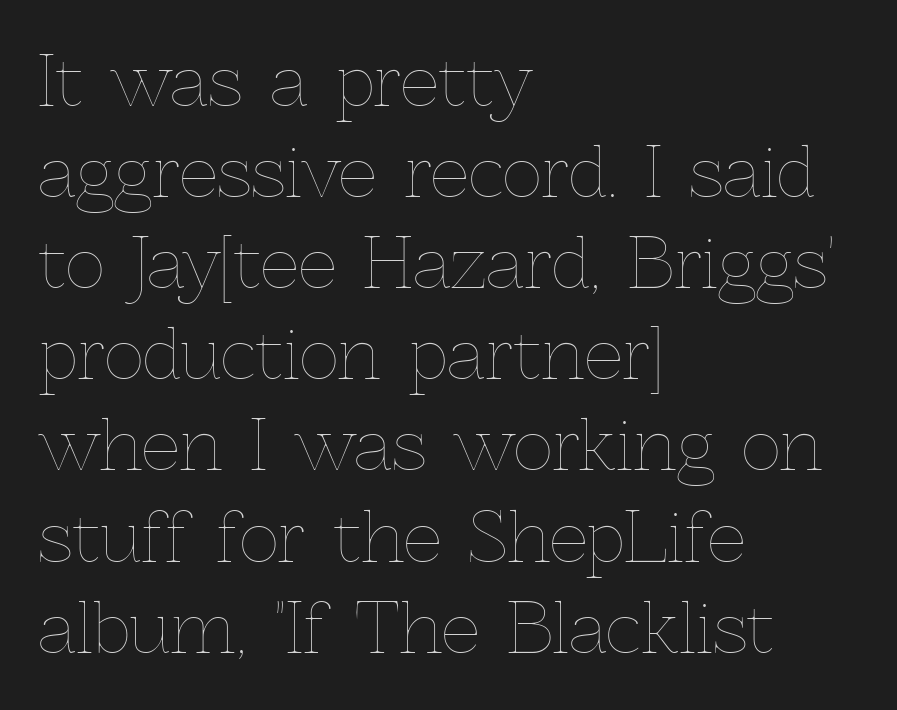
{"italic": "no", "bold": "no", "weight": "thin", "width": "normal", "x_height": "medium", "monospaced": "no", "underline": "no", "align": "left", "line_spacing": "normal", "line_spacing_ratio": 1.34, "letter_spacing": "normal", "letter_spacing_em": 0.0, "glyph_px": 68}
